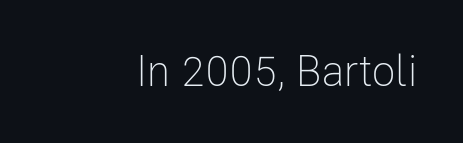
Descender tails drop into unmarked territory. A typesetter would call this proportional, since set widths differ per character. The lettering holds an erect, upright posture throughout. The typeface chosen for these lines omits serifs. Ink coverage per letter is moderate at most.
